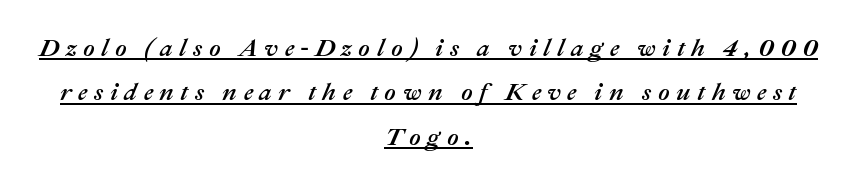
Q: Is the text italic (slanted)? A: Yes, it leans right by about 22 degrees.
Q: Is the text underlined? A: Yes.
Q: How is the paragraph aligned? A: Centered.
Q: Is the spacing between letters normal or unusually wide? A: Unusually wide.
